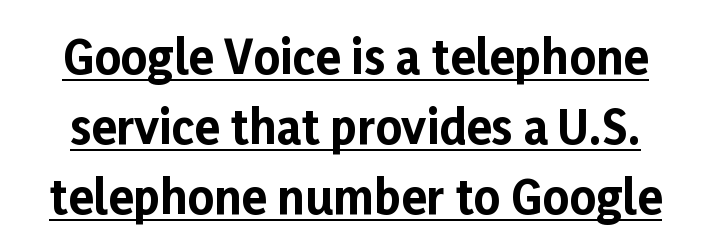
The image shows 46 px bold sans-serif type, upright; set normal line spacing (1.52x), normal letter spacing, underlined; low stroke contrast and a medium x-height.
